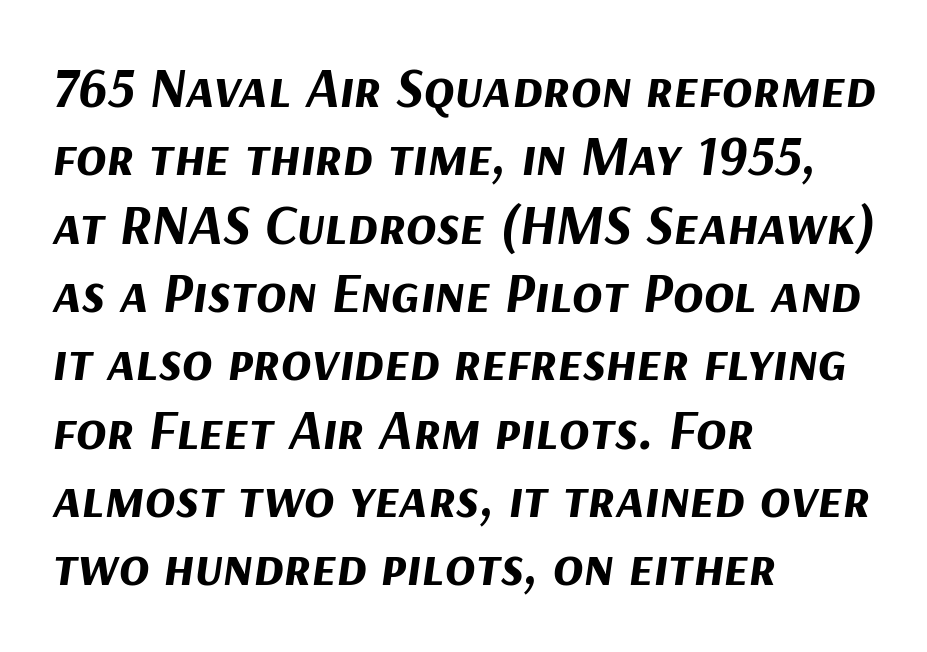
Each letter keeps its own natural width here, so spacing adapts to shape. A typesetter would call this zero additional tracking. The sample has been set heavy, in full bold. Words float on clear page, feet unadorned.
